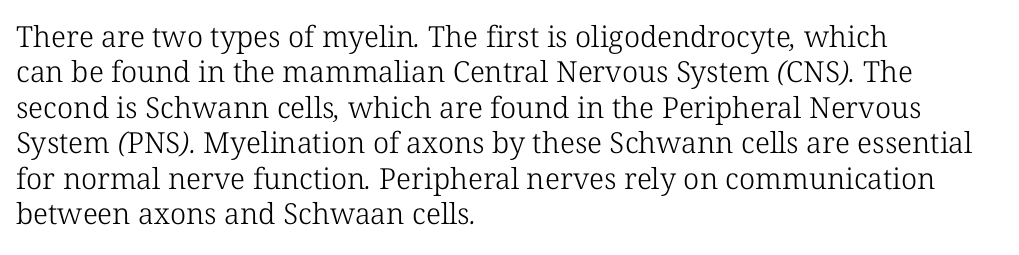
Note the varied advance widths — an 'i' is clearly narrower than an 'm'. No letter is thick-stroked: the sample isn't bold. Short note: letters normally spaced. Yep, those are serifs on the letters.
